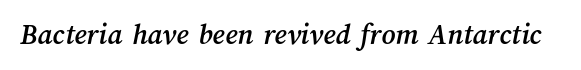
{"width": "normal", "stroke_contrast": "medium", "x_height": "medium", "monospaced": "no", "underline": "no", "letter_spacing": "normal", "letter_spacing_em": 0.0, "glyph_px": 30}
